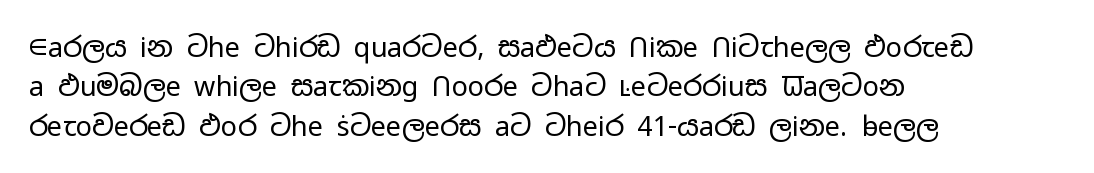
The image shows 27 px text type, upright; set left-aligned, normal line spacing (1.46x), normal letter spacing, not underlined.
